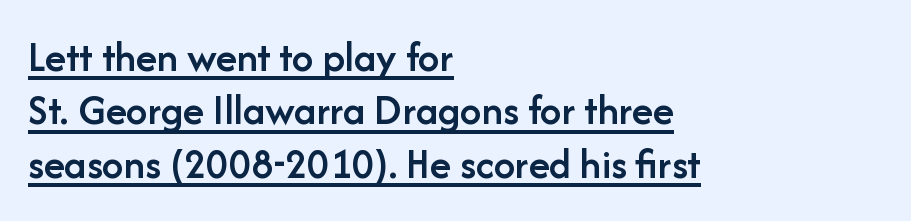
Q: Is the text bold? A: Semi-bold.
Q: Is the text italic (slanted)? A: No, it is upright.
Q: Is the typeface a serif or a sans-serif typeface? A: Sans-serif.
Q: Is the text underlined? A: Yes.
Q: How is the paragraph aligned? A: Left-aligned.
Q: Is the spacing between letters normal or unusually wide? A: Normal.
Q: Width (condensed, normal, or wide)? A: Normal.
Q: Stroke contrast? A: Low.
Q: x-height? A: Medium.
Q: Monospaced? A: No.
